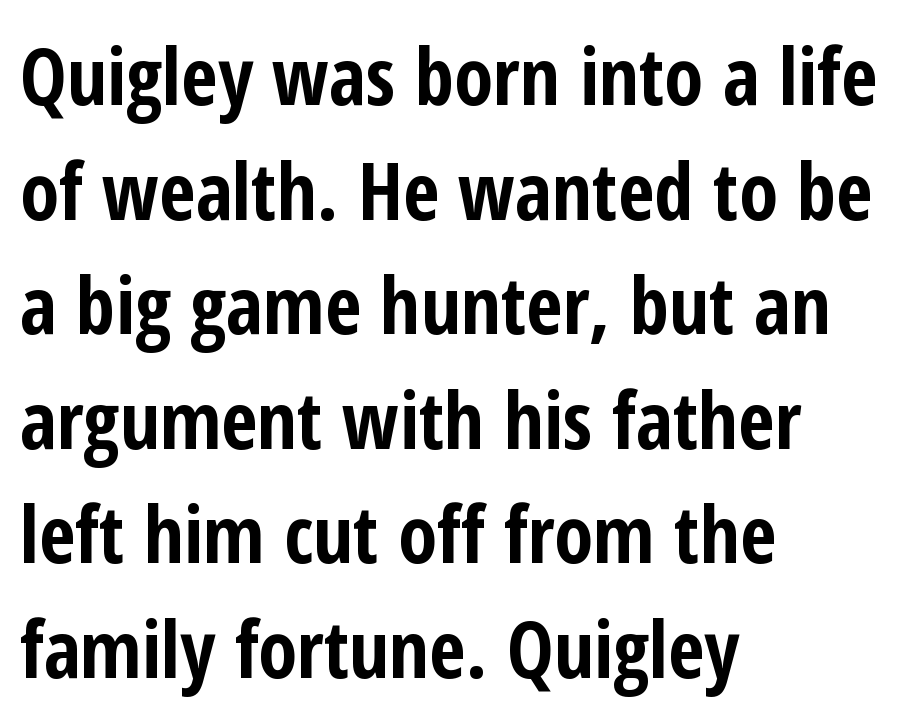
Q: Is the text bold? A: Yes.
Q: Is the text italic (slanted)? A: No, it is upright.
Q: Is the typeface a serif or a sans-serif typeface? A: Sans-serif.
Q: Is the text underlined? A: No.
Q: How is the paragraph aligned? A: Left-aligned.
Q: Is the spacing between letters normal or unusually wide? A: Normal.
Q: Is the spacing between lines tight, normal or loose? A: Normal.
Q: Width (condensed, normal, or wide)? A: Condensed.
Q: Stroke contrast? A: Low.
Q: x-height? A: Medium.
Q: Monospaced? A: No.
